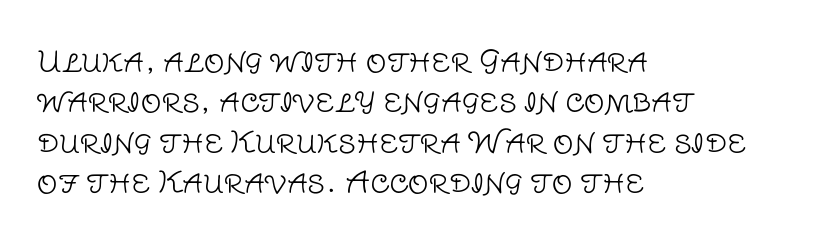
Letter spacing: default. What kind of face is this? One without serifs — a sans. The glyphs are unaccompanied by any horizontal stroke below them. These lines are rendered in a variable-pitch font. The weight would be labelled regular, book, light, or lighter still.
